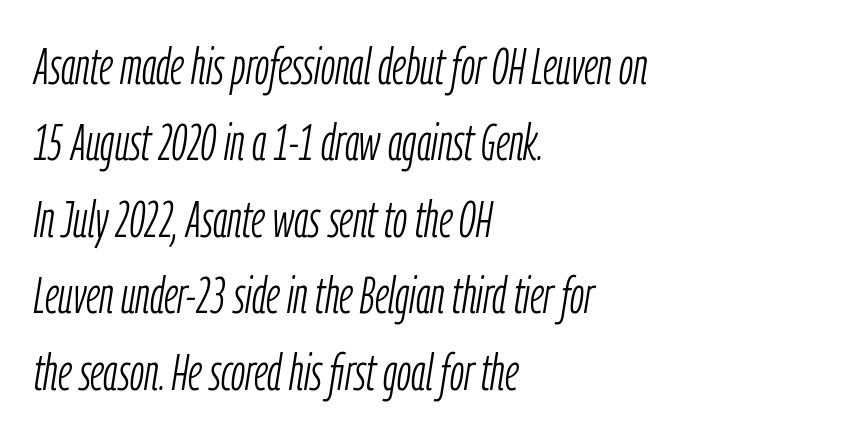
Q: Is the text bold? A: No.
Q: Is the text italic (slanted)? A: Yes, it leans right by about 9 degrees.
Q: Is the text underlined? A: No.
Q: How is the paragraph aligned? A: Left-aligned.
Q: Is the spacing between letters normal or unusually wide? A: Normal.
Q: Is the spacing between lines tight, normal or loose? A: Normal.
Q: Width (condensed, normal, or wide)? A: Condensed.
Q: Stroke contrast? A: Low.
Q: x-height? A: Medium.
Q: Monospaced? A: No.
